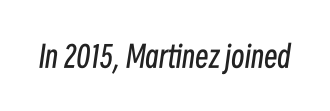
The rendering applies a slant to the glyphs. You could call the tracking neutral — neither tight nor loose. Each letter keeps its own natural width here, so spacing adapts to shape. A quiet, ordinary-to-light weight characterises the typeface. Has an underline been added? It has not.
